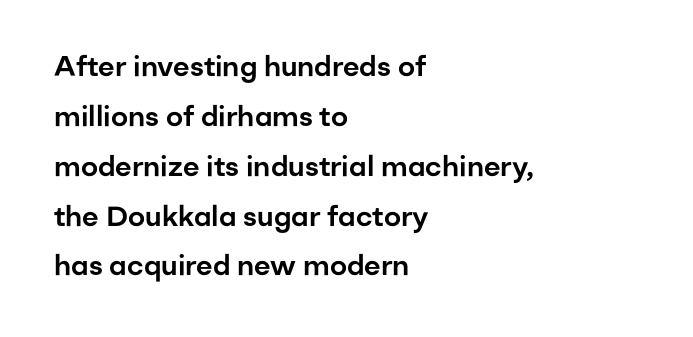
The image shows 28 px sans-serif type, upright; set left-aligned, line spacing 1.78x, normal letter spacing, not underlined; low stroke contrast and a medium x-height.
